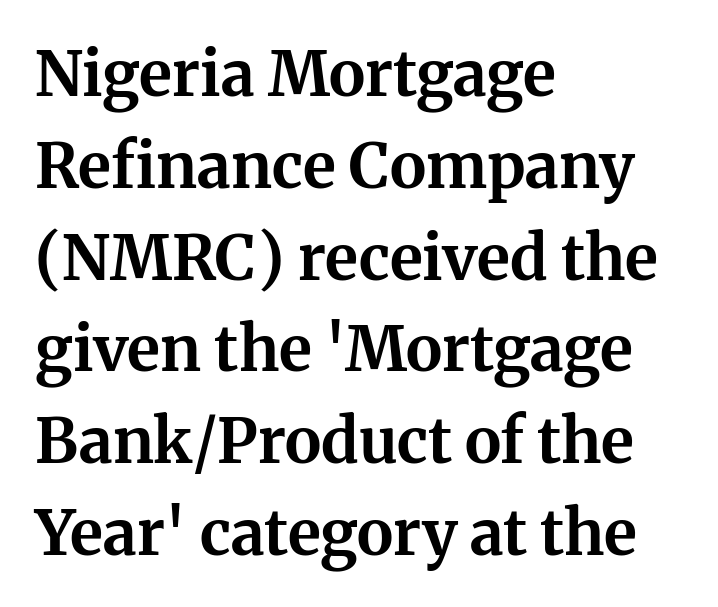
Q: Is the text bold? A: Yes.
Q: Is the text italic (slanted)? A: No, it is upright.
Q: Is the typeface a serif or a sans-serif typeface? A: Serif.
Q: Is the text underlined? A: No.
Q: How is the paragraph aligned? A: Left-aligned.
Q: Is the spacing between letters normal or unusually wide? A: Normal.
Q: Is the spacing between lines tight, normal or loose? A: Normal.
Q: Width (condensed, normal, or wide)? A: Normal.
Q: Stroke contrast? A: Medium.
Q: x-height? A: Medium.
Q: Monospaced? A: No.
